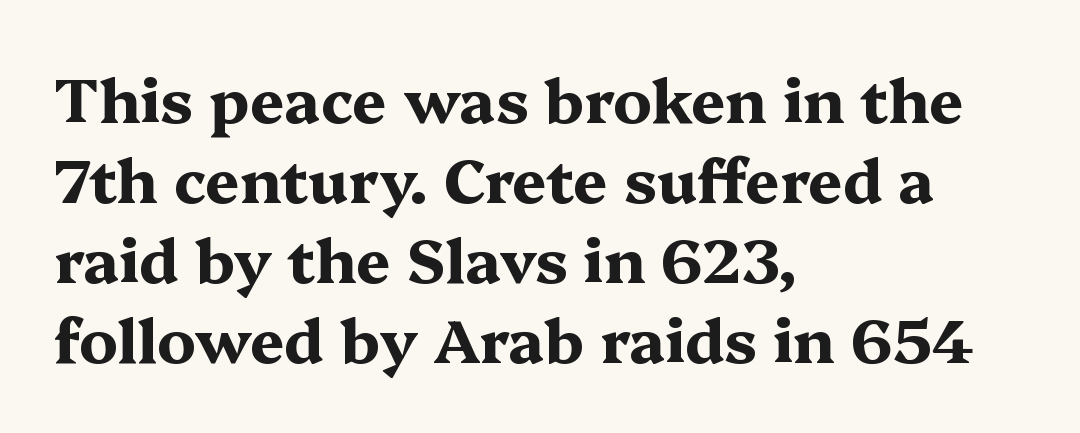
Q: Is the text bold? A: Yes.
Q: Is the text italic (slanted)? A: No, it is upright.
Q: Is the typeface a serif or a sans-serif typeface? A: Serif.
Q: Is the text underlined? A: No.
Q: How is the paragraph aligned? A: Left-aligned.
Q: Is the spacing between letters normal or unusually wide? A: Normal.
Q: Is the spacing between lines tight, normal or loose? A: Normal.
Q: Width (condensed, normal, or wide)? A: Wide.
Q: Stroke contrast? A: Medium.
Q: x-height? A: Medium.
Q: Monospaced? A: No.
